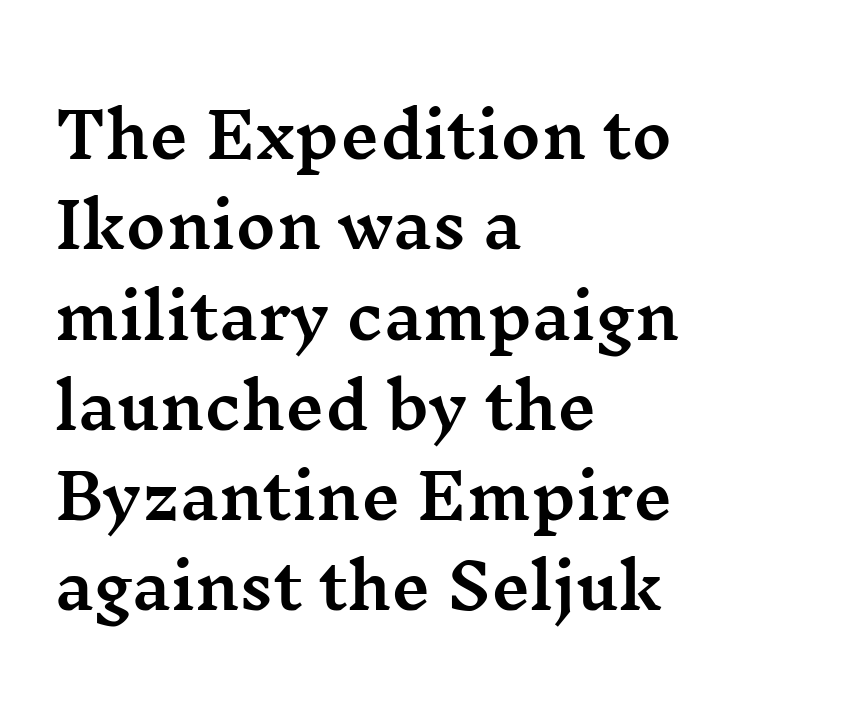
Q: Is the text italic (slanted)? A: No, it is upright.
Q: Is the typeface a serif or a sans-serif typeface? A: Serif.
Q: Is the text underlined? A: No.
Q: How is the paragraph aligned? A: Left-aligned.
Q: Is the spacing between letters normal or unusually wide? A: Normal.
Q: Is the spacing between lines tight, normal or loose? A: Normal.
Q: Width (condensed, normal, or wide)? A: Wide.
Q: Stroke contrast? A: Medium.
Q: x-height? A: Medium.
Q: Monospaced? A: No.
